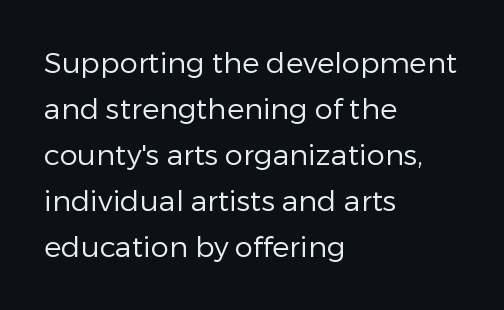
Clear beneath every line of the passage. Which margin do the lines hug? The left one — the right edge is uneven. Each letter keeps its own natural width here, so spacing adapts to shape. Is the stroke heavy? The answer is a plain regular-or-lighter.
